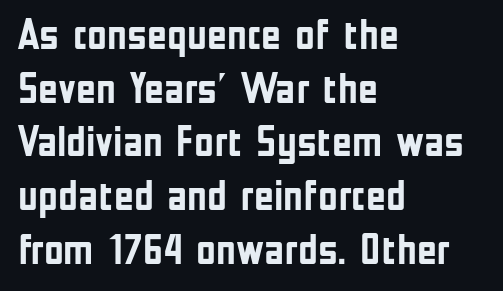
{"serif": "no", "italic": "no", "bold": "yes", "weight": "semibold", "width": "condensed", "stroke_contrast": "low", "x_height": "medium", "monospaced": "no", "underline": "no", "align": "left", "line_spacing": "normal", "line_spacing_ratio": 1.25, "letter_spacing": "normal", "letter_spacing_em": 0.0, "glyph_px": 43}
